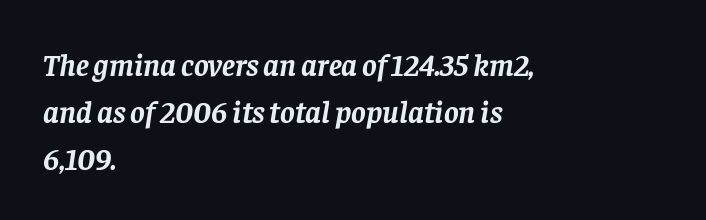
Q: Is the text bold? A: Yes.
Q: Is the text italic (slanted)? A: Yes, it leans right by about 8 degrees.
Q: Is the typeface a serif or a sans-serif typeface? A: Serif.
Q: Is the text underlined? A: No.
Q: How is the paragraph aligned? A: Left-aligned.
Q: Is the spacing between letters normal or unusually wide? A: Normal.
Q: Is the spacing between lines tight, normal or loose? A: Normal.
Q: Width (condensed, normal, or wide)? A: Normal.
Q: Stroke contrast? A: Low.
Q: x-height? A: Large.
Q: Monospaced? A: No.
